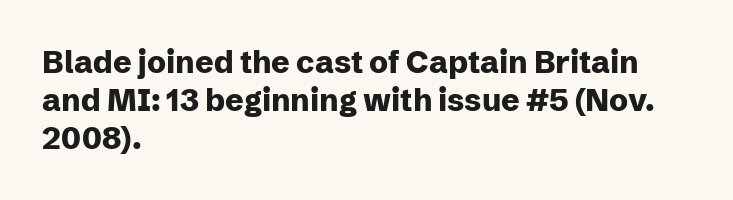
The image shows 31 px heavy sans-serif type, upright; set left-aligned, line spacing 1.23x, normal letter spacing, not underlined; low stroke contrast and a medium x-height.
